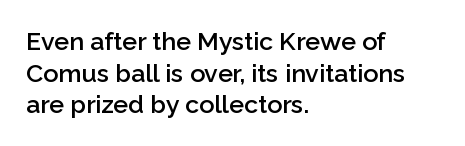
{"italic": "no", "bold": "semi", "underline": "no", "align": "left", "line_spacing": "normal", "line_spacing_ratio": 1.27, "letter_spacing": "normal", "letter_spacing_em": 0.0, "glyph_px": 25}
